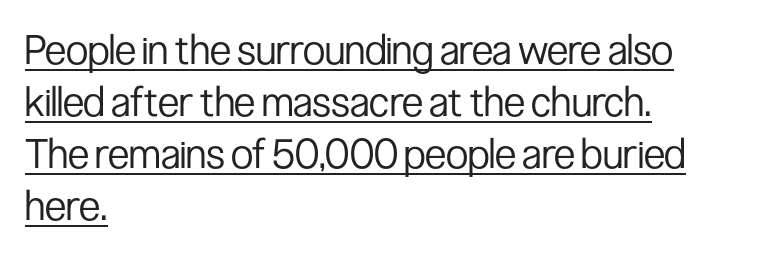
{"serif": "no", "italic": "no", "bold": "no", "weight": "regular", "width": "condensed", "stroke_contrast": "low", "x_height": "medium", "monospaced": "no", "underline": "yes", "align": "left", "line_spacing": "normal", "line_spacing_ratio": 1.27, "letter_spacing": "normal", "letter_spacing_em": 0.0, "glyph_px": 41}
